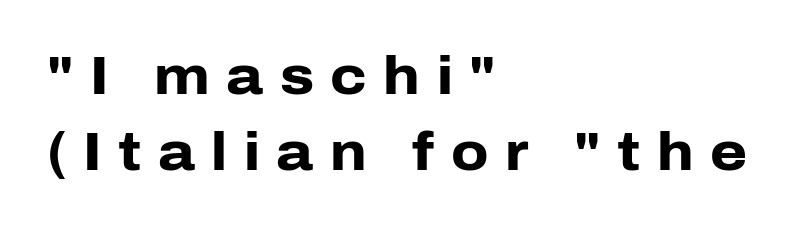
Q: Is the text bold? A: Yes.
Q: Is the text italic (slanted)? A: No, it is upright.
Q: Is the typeface a serif or a sans-serif typeface? A: Sans-serif.
Q: Is the text underlined? A: No.
Q: How is the paragraph aligned? A: Left-aligned.
Q: Is the spacing between letters normal or unusually wide? A: Unusually wide.
Q: Is the spacing between lines tight, normal or loose? A: Normal.
Q: Width (condensed, normal, or wide)? A: Normal.
Q: Stroke contrast? A: Low.
Q: x-height? A: Medium.
Q: Monospaced? A: No.
